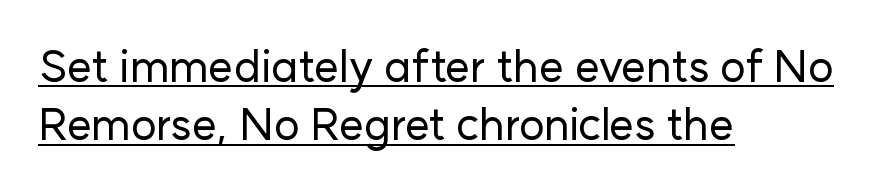
The image shows 44 px sans-serif type, upright; set left-aligned, normal line spacing (1.32x), normal letter spacing, underlined; low stroke contrast and a medium x-height.
